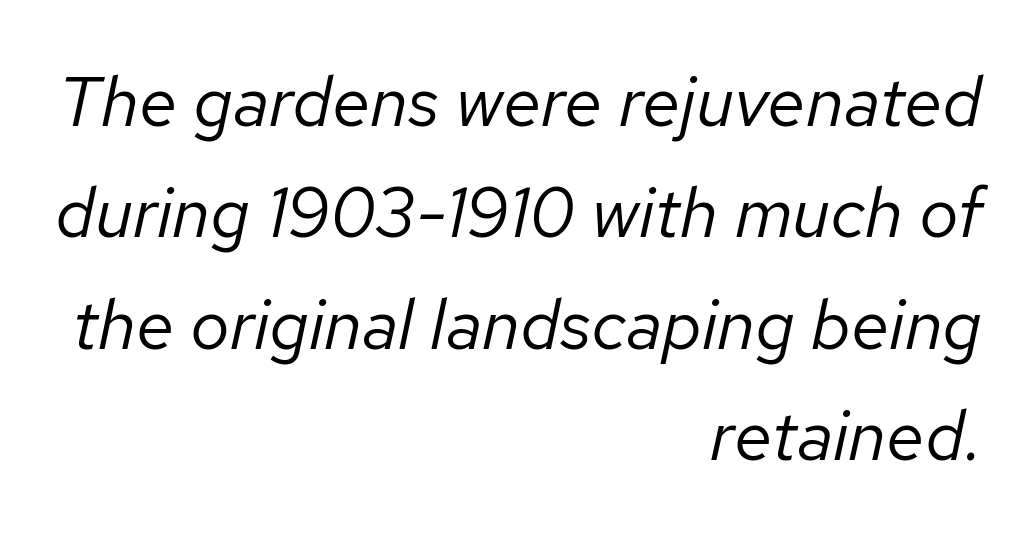
Between one letter and the next there's only the usual sliver of space. The designer left line spacing at the default. Clear beneath every line of the passage. Stems and bowls with no extra thickness — not bold. Each letter keeps its own natural width here, so spacing adapts to shape.
